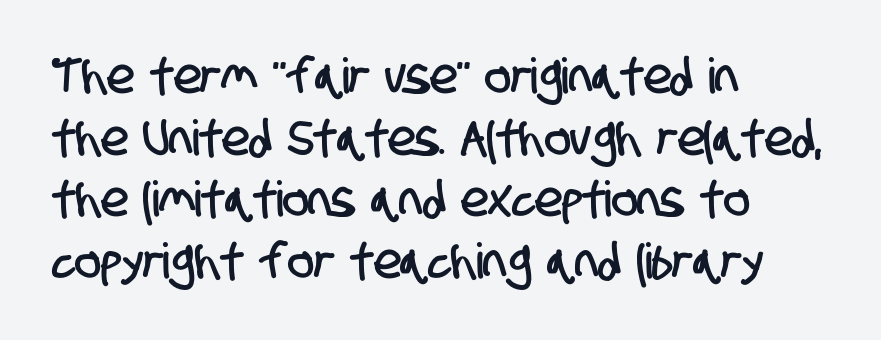
{"serif": "no", "width": "condensed", "stroke_contrast": "low", "x_height": "large", "monospaced": "no", "underline": "no", "align": "left", "line_spacing": "normal", "line_spacing_ratio": 1.26, "letter_spacing": "normal", "letter_spacing_em": 0.0, "glyph_px": 49}
